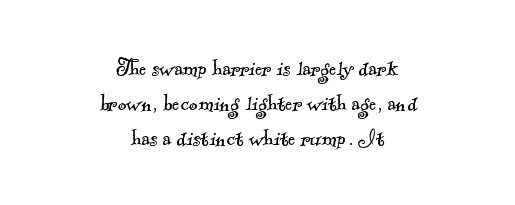
What's the leading like? Ordinary, nothing unusual. Tracking value appears to be zero — textbook default spacing. Check the space under the baseline: it is left empty. The whitespace from short lines is split evenly between both sides.
